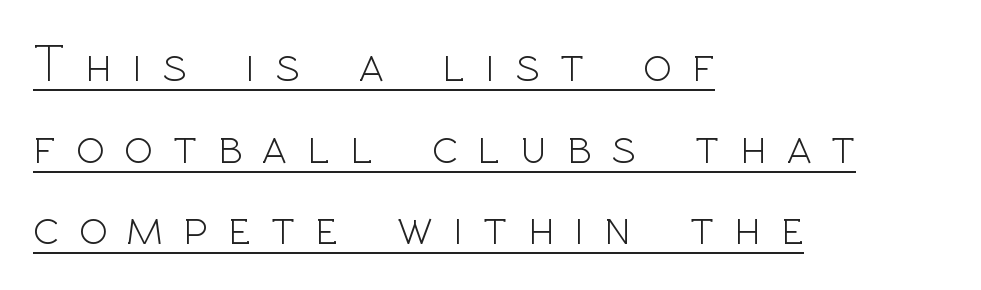
{"serif": "no", "italic": "no", "bold": "no", "weight": "light", "width": "normal", "x_height": "medium", "monospaced": "no", "underline": "yes", "align": "left", "line_spacing": "normal", "line_spacing_ratio": 1.54, "letter_spacing": "wide", "letter_spacing_em": 0.38, "glyph_px": 53}
